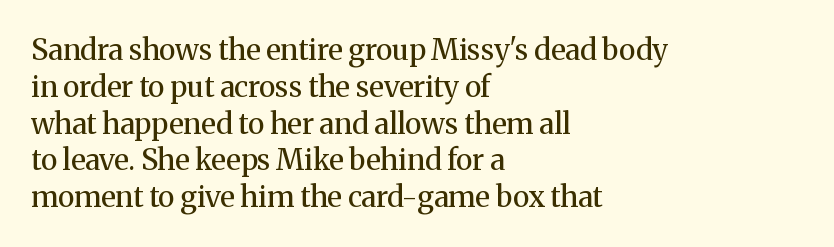
Q: Is the text bold? A: No.
Q: Is the text italic (slanted)? A: No, it is upright.
Q: Is the typeface a serif or a sans-serif typeface? A: Serif.
Q: Is the text underlined? A: No.
Q: How is the paragraph aligned? A: Left-aligned.
Q: Is the spacing between letters normal or unusually wide? A: Normal.
Q: Is the spacing between lines tight, normal or loose? A: Normal.
Q: Width (condensed, normal, or wide)? A: Normal.
Q: Stroke contrast? A: Medium.
Q: x-height? A: Medium.
Q: Monospaced? A: No.
